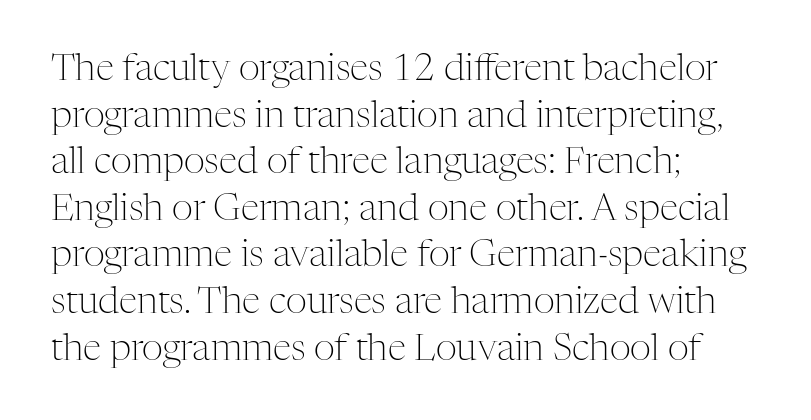
Yep, those are serifs on the letters. The specimen omits any rule beneath the text block's lines. The rendering uses natural spacing where letterforms have individual widths. Words appear dense and cohesive because spacing is normal.
